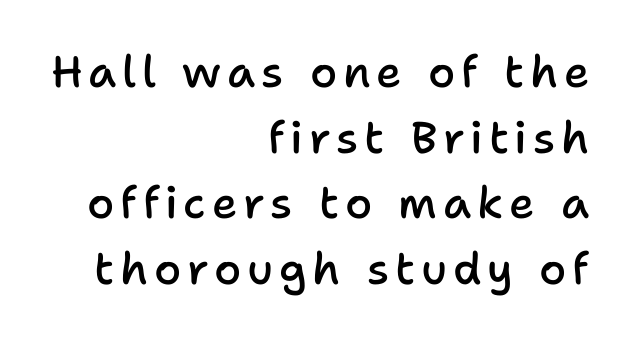
I'd call this a sans setting — the letters go barefoot. These lines were composed using upright roman letters. Proportional: the letters do not fall into vertical columns. The space beneath each line is pristine and unruled. Successive baselines arrive at the customary interval.
